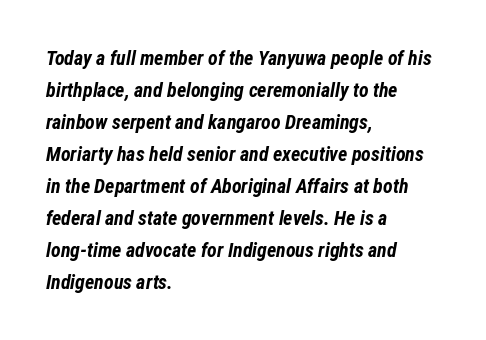
Q: Is the text bold? A: Yes.
Q: Is the text italic (slanted)? A: Yes, it leans right by about 12 degrees.
Q: Is the text underlined? A: No.
Q: How is the paragraph aligned? A: Left-aligned.
Q: Is the spacing between letters normal or unusually wide? A: Normal.
Q: Is the spacing between lines tight, normal or loose? A: Normal.
